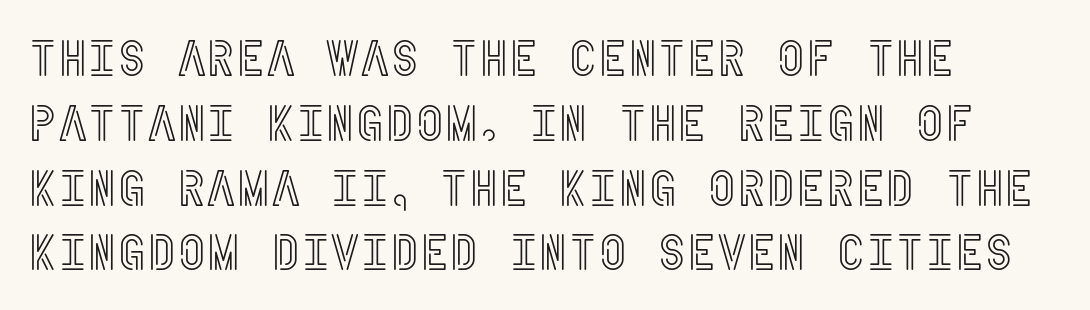
Q: Is the text italic (slanted)? A: No, it is upright.
Q: Is the text underlined? A: No.
Q: How is the paragraph aligned? A: Left-aligned.
Q: Is the spacing between letters normal or unusually wide? A: Normal.
Q: Is the spacing between lines tight, normal or loose? A: Normal.
Q: Width (condensed, normal, or wide)? A: Condensed.
Q: x-height? A: Large.
